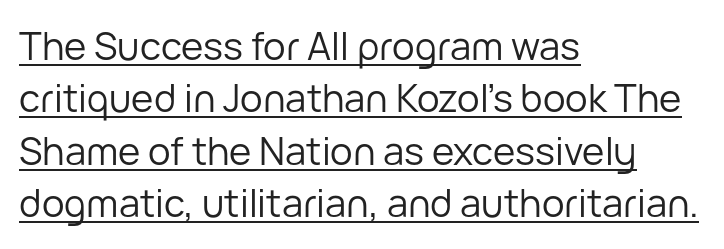
The image shows 38 px regular-weight sans-serif type, upright; set left-aligned, normal line spacing (1.38x), normal letter spacing, underlined; low stroke contrast and a medium x-height.
